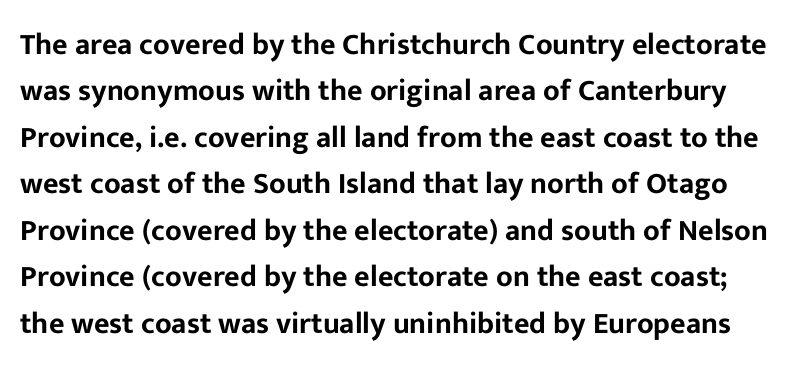
Q: Is the text italic (slanted)? A: No, it is upright.
Q: Is the typeface a serif or a sans-serif typeface? A: Sans-serif.
Q: Is the text underlined? A: No.
Q: Is the spacing between letters normal or unusually wide? A: Normal.
Q: Is the spacing between lines tight, normal or loose? A: Normal.
Q: Width (condensed, normal, or wide)? A: Normal.
Q: Stroke contrast? A: Low.
Q: x-height? A: Medium.
Q: Monospaced? A: No.
